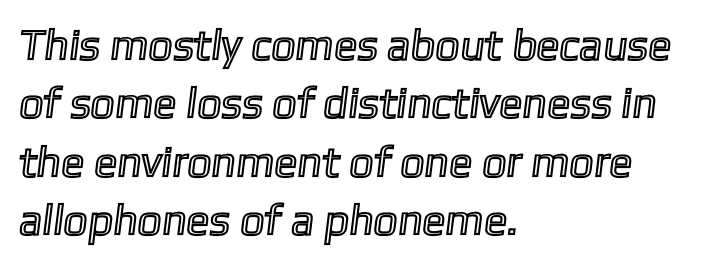
These lines sit exactly where default settings would place them. How are the letters spaced? Ordinarily, with no added tracking. The text block is weighted toward the left margin, trailing off unevenly rightward. Check under the words: just untouched page.
